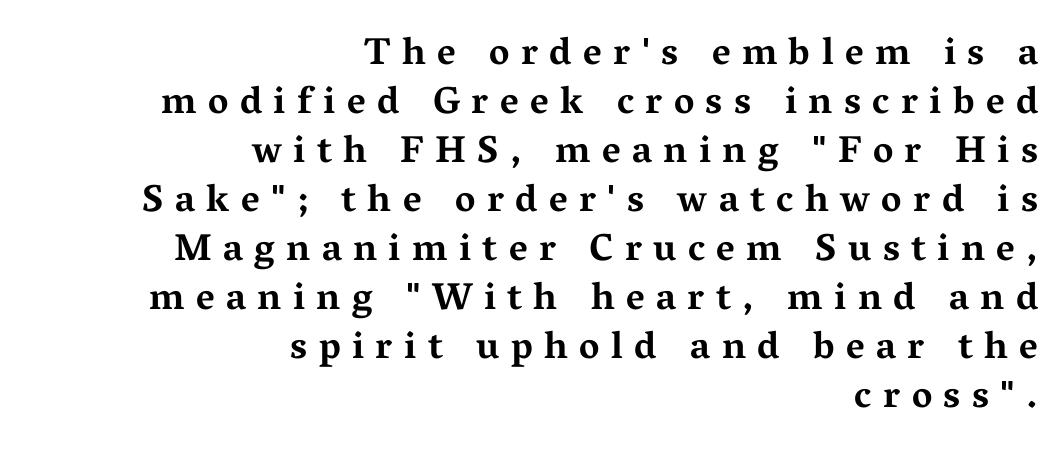
Display-style spreading of the glyphs; the letterfit is very open. The type family on display is of the serif kind. Does the leading feel generous? No, just average. Here the designer chose a conventional face with non-uniform glyph widths.
